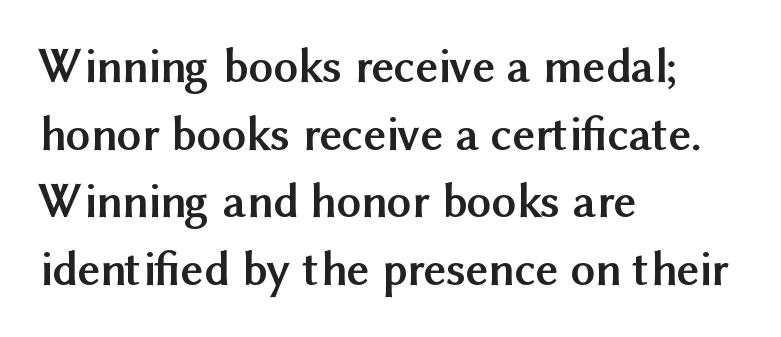
Q: Is the text bold? A: Yes.
Q: Is the text italic (slanted)? A: No, it is upright.
Q: Is the typeface a serif or a sans-serif typeface? A: Sans-serif.
Q: Is the text underlined? A: No.
Q: How is the paragraph aligned? A: Left-aligned.
Q: Is the spacing between letters normal or unusually wide? A: Normal.
Q: Is the spacing between lines tight, normal or loose? A: Normal.
Q: Width (condensed, normal, or wide)? A: Normal.
Q: Stroke contrast? A: Medium.
Q: x-height? A: Medium.
Q: Monospaced? A: No.
